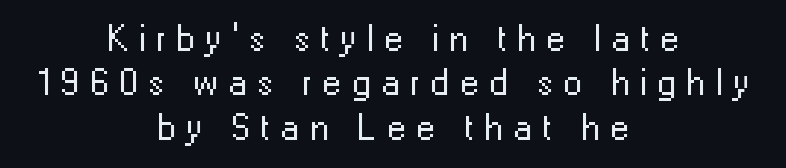
The image shows 38 px regular-weight sans-serif type, upright; set centered, line spacing 1.17x, unusually wide letter spacing (+0.27 em), not underlined; low stroke contrast and a medium x-height.
